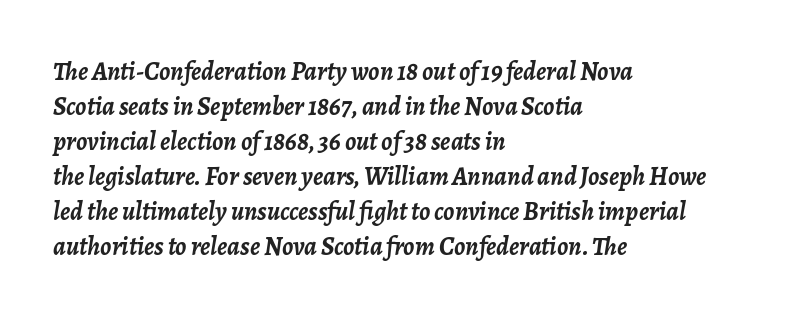
The image shows 26 px bold type, italic (leaning right); set left-aligned, normal line spacing (1.35x), normal letter spacing, not underlined.
